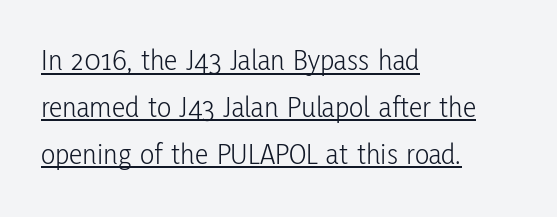
Letters have the restrained weight of plain body copy at most. You can tell it's not italic because the verticals are truly vertical. Spacing verdict: proportional, widths tailored to each character. Are there feet on the stems? There aren't — it's a sans. Look at the tracking — it's just the regular setting, nothing added. Successive baselines arrive at the customary interval.
